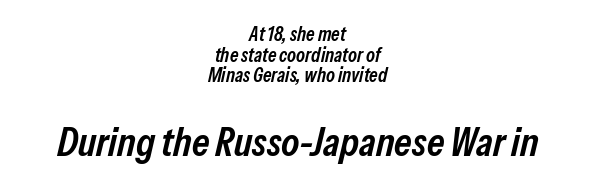
The image shows 41 px semibold, condensed type, italic (leaning right); set centered, tight line spacing (1.03x), normal letter spacing, not underlined; the second (bottom) block is 2.05x larger; low stroke contrast and a medium x-height.
